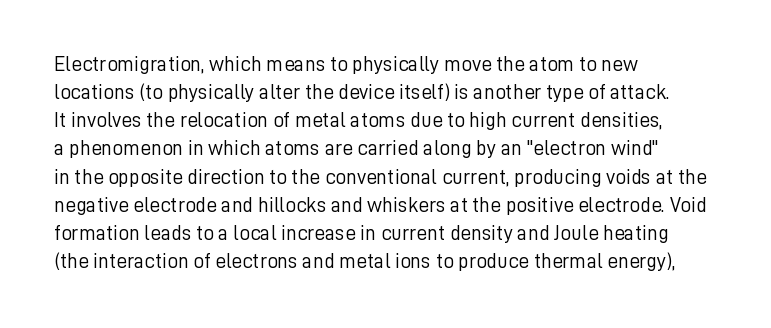
Visually the block forms a straight wall on the left and a jagged coastline on the right. Style check: upright. Bold? No — there's no thickening of the strokes. Notice how descenders clear the ascenders below comfortably — that's standard leading. Each word holds together tightly as a unit, with standard inter-letter gaps.
